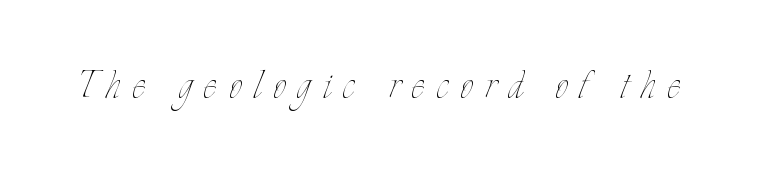
Q: Is the text bold? A: No.
Q: Is the text italic (slanted)? A: Yes.
Q: Is the text underlined? A: No.
Q: Is the spacing between letters normal or unusually wide? A: Unusually wide.
Q: Width (condensed, normal, or wide)? A: Condensed.
Q: Stroke contrast? A: Low.
Q: x-height? A: Small.
Q: Monospaced? A: No.
